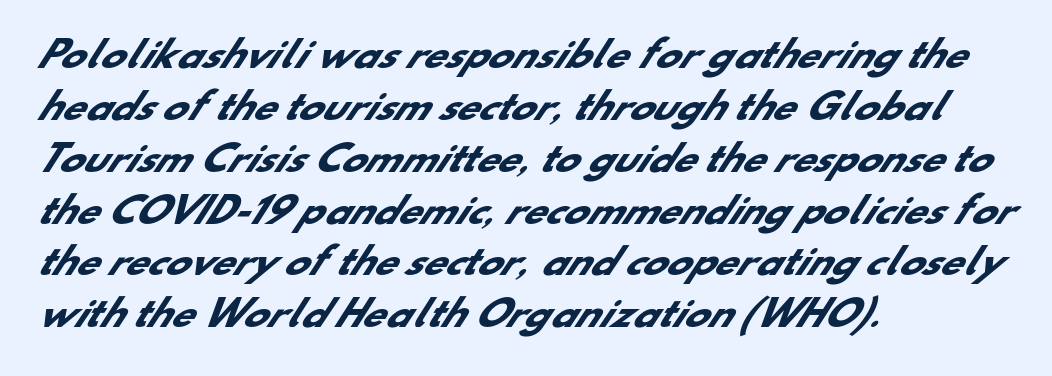
The text was rendered using a sans face with plain stroke endings. The ragged edge is on the right, which tells us the setting is flush left. Character widths vary here, with narrow letters taking less room than wide ones. What weight is shown? A full bold with thick strokes. Plain, unruled lines of type.
